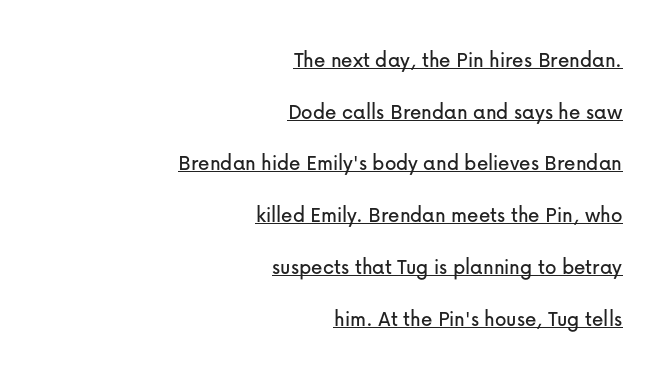
Q: Is the text italic (slanted)? A: No, it is upright.
Q: Is the text underlined? A: Yes.
Q: How is the paragraph aligned? A: Right-aligned.
Q: Is the spacing between letters normal or unusually wide? A: Normal.
Q: Is the spacing between lines tight, normal or loose? A: Loose.
